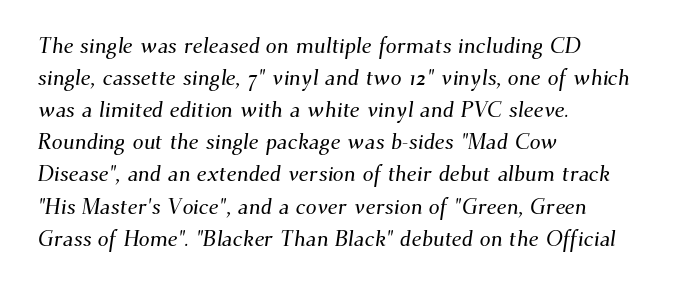
Q: Is the text underlined? A: No.
Q: How is the paragraph aligned? A: Left-aligned.
Q: Is the spacing between letters normal or unusually wide? A: Normal.
Q: Is the spacing between lines tight, normal or loose? A: Normal.
